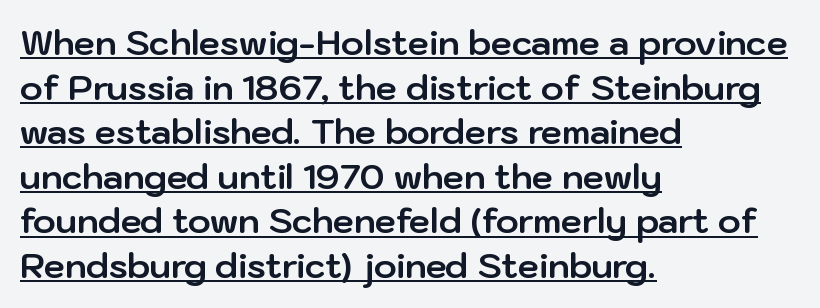
{"serif": "no", "italic": "no", "bold": "yes", "weight": "bold", "width": "normal", "stroke_contrast": "low", "x_height": "medium", "monospaced": "no", "underline": "yes", "align": "left", "line_spacing": "normal", "line_spacing_ratio": 1.31, "letter_spacing": "normal", "letter_spacing_em": 0.0, "glyph_px": 34}
